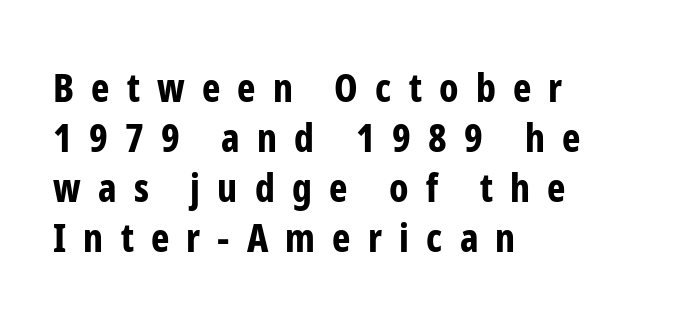
{"serif": "no", "italic": "no", "bold": "yes", "weight": "bold", "width": "condensed", "stroke_contrast": "low", "x_height": "medium", "monospaced": "no", "underline": "no", "align": "left", "line_spacing": "normal", "line_spacing_ratio": 1.28, "letter_spacing": "wide", "letter_spacing_em": 0.44, "glyph_px": 39}
